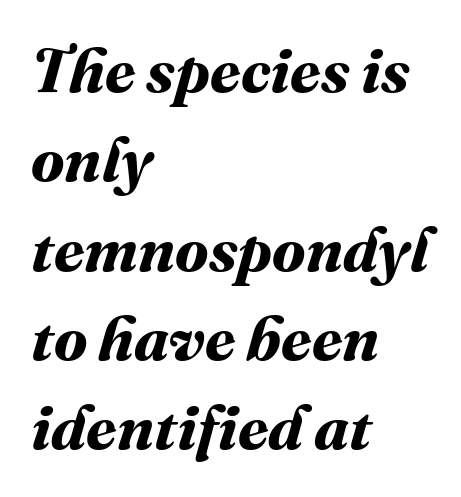
Observe the ordinary spacing: letters are neighbours, not strangers. Do the characters align in a grid? No, the font is proportional. Is the block centered? No — it sits flush against the left margin. The face used here has the dense, thick strokes of a bold.
